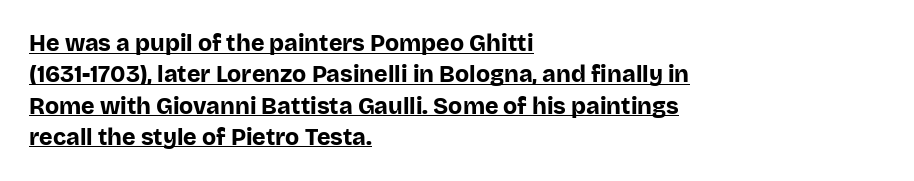
The image shows 23 px bold type, upright; set left-aligned, normal line spacing (1.36x), normal letter spacing, underlined.
